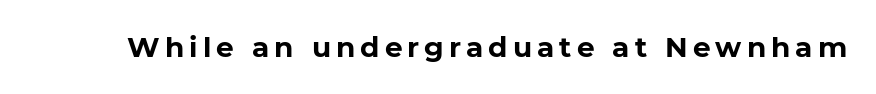
{"serif": "no", "italic": "no", "bold": "yes", "weight": "bold", "width": "normal", "stroke_contrast": "low", "x_height": "medium", "monospaced": "no", "underline": "no", "glyph_px": 28}
